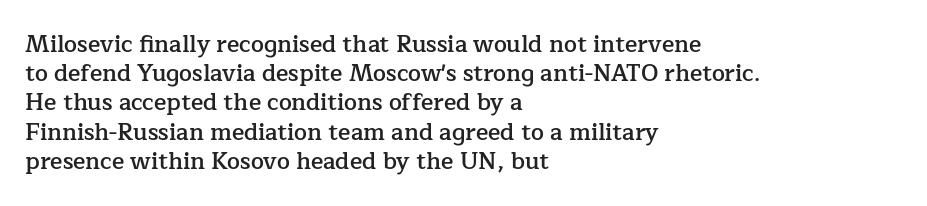
Every row of glyphs begins at an identical x-position on the left. Quick note: not italic, upright. A typesetter would call this zero additional tracking. Check under the words: just untouched page.
